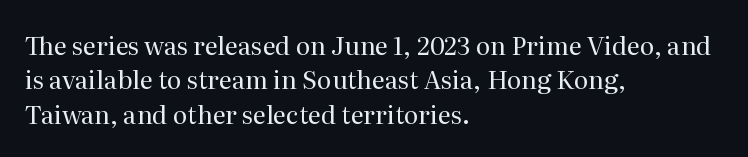
Spacing between characters is what you'd get straight out of the box. The passage shown is not underscored anywhere. The lines in this sample share a left origin and differ only in where they stop. The lines sit at an ordinary, default distance from one another. Is the type heavy? It reads as light-to-regular instead.
